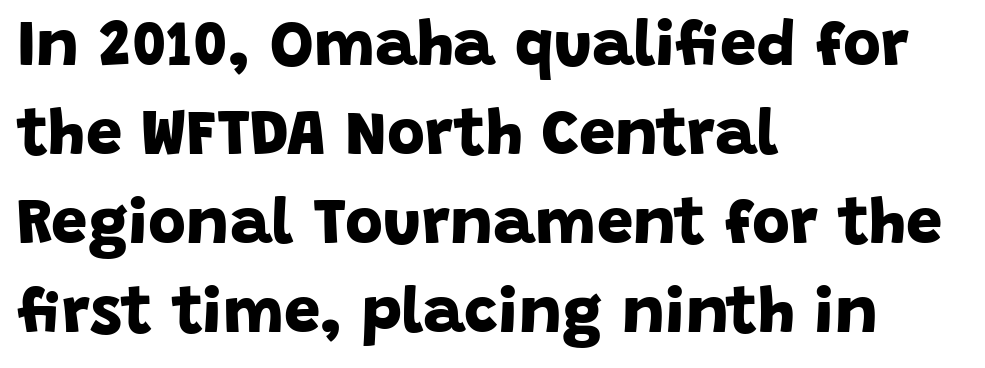
What kind of face is this? One without serifs — a sans. Between one letter and the next there's only the usual sliver of space. The letters advance in unequal steps, a hallmark of proportional type. All the whitespace from short lines collects on the right. Plenty of ink on the page — the face is bold. Whoever set this chose a conventional vertical rhythm.
